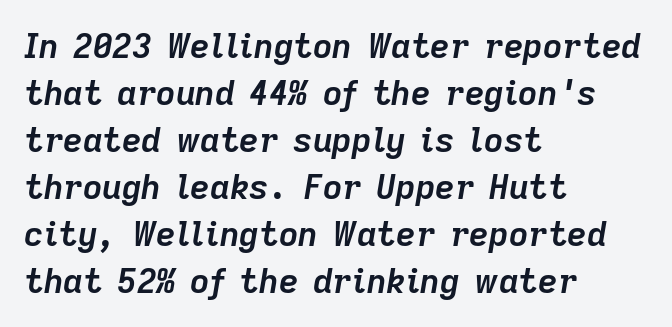
{"italic": "yes", "lean": "right", "slant_degrees": 9, "bold": "yes", "weight": "semibold", "width": "normal", "stroke_contrast": "low", "x_height": "medium", "monospaced": "no", "underline": "no", "align": "left", "line_spacing": "normal", "line_spacing_ratio": 1.38, "letter_spacing": "normal", "letter_spacing_em": 0.0, "glyph_px": 34}
